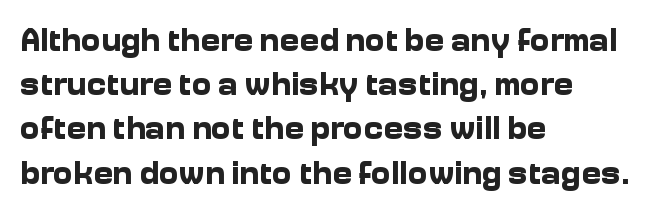
Q: Is the text bold? A: Yes.
Q: Is the text italic (slanted)? A: No, it is upright.
Q: Is the typeface a serif or a sans-serif typeface? A: Sans-serif.
Q: Is the text underlined? A: No.
Q: How is the paragraph aligned? A: Left-aligned.
Q: Is the spacing between letters normal or unusually wide? A: Normal.
Q: Is the spacing between lines tight, normal or loose? A: Normal.
Q: Width (condensed, normal, or wide)? A: Normal.
Q: Stroke contrast? A: Low.
Q: x-height? A: Medium.
Q: Monospaced? A: No.
